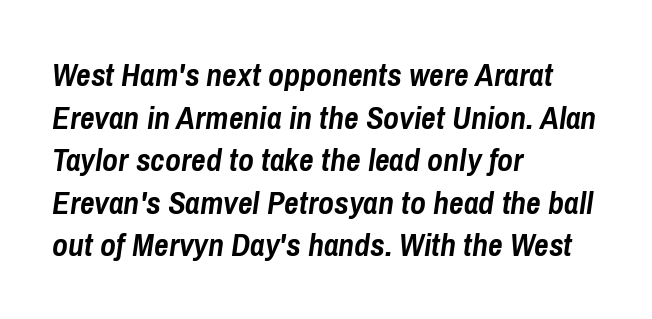
Q: Is the text bold? A: Yes.
Q: Is the text italic (slanted)? A: Yes, it leans right by about 8 degrees.
Q: Is the text underlined? A: No.
Q: How is the paragraph aligned? A: Left-aligned.
Q: Is the spacing between letters normal or unusually wide? A: Normal.
Q: Is the spacing between lines tight, normal or loose? A: Normal.
Q: Width (condensed, normal, or wide)? A: Condensed.
Q: Stroke contrast? A: Low.
Q: x-height? A: Medium.
Q: Monospaced? A: No.
